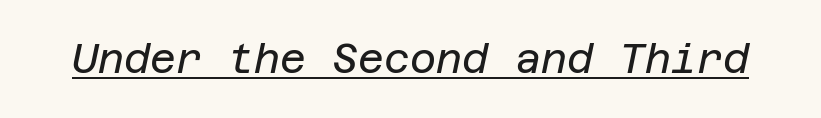
Q: Is the text bold? A: No.
Q: Is the text italic (slanted)? A: Yes, it leans right by about 12 degrees.
Q: Is the text underlined? A: Yes.
Q: Is the spacing between letters normal or unusually wide? A: Normal.
Q: Width (condensed, normal, or wide)? A: Normal.
Q: Stroke contrast? A: Low.
Q: x-height? A: Large.
